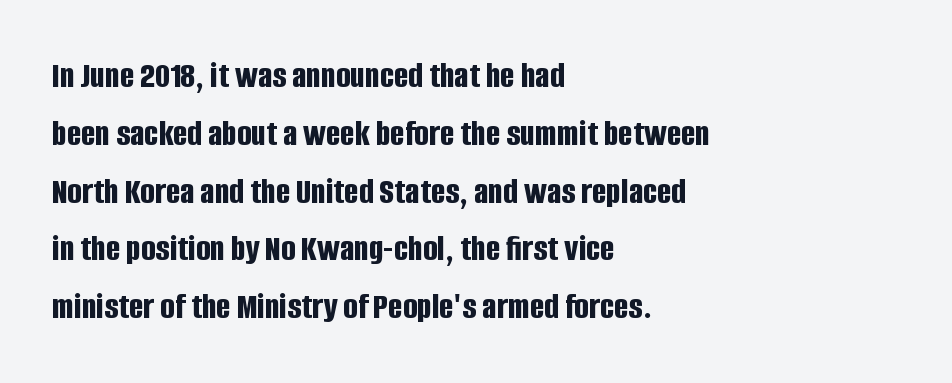
Q: Is the text bold? A: Yes.
Q: Is the text italic (slanted)? A: No, it is upright.
Q: Is the typeface a serif or a sans-serif typeface? A: Sans-serif.
Q: Is the text underlined? A: No.
Q: How is the paragraph aligned? A: Left-aligned.
Q: Is the spacing between letters normal or unusually wide? A: Normal.
Q: Is the spacing between lines tight, normal or loose? A: Normal.
Q: Width (condensed, normal, or wide)? A: Condensed.
Q: Stroke contrast? A: Low.
Q: x-height? A: Large.
Q: Monospaced? A: No.
